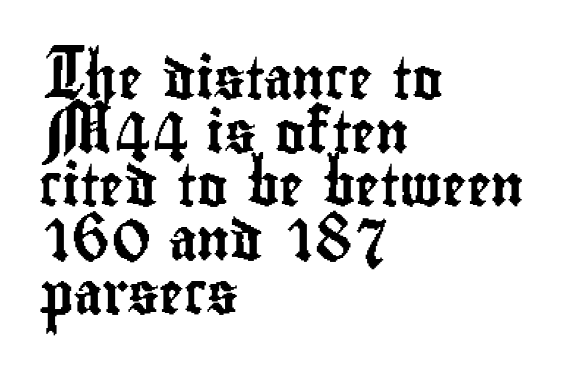
Q: Is the text italic (slanted)? A: No, it is upright.
Q: Is the typeface a serif or a sans-serif typeface? A: Sans-serif.
Q: Is the text underlined? A: No.
Q: How is the paragraph aligned? A: Left-aligned.
Q: Is the spacing between letters normal or unusually wide? A: Normal.
Q: Is the spacing between lines tight, normal or loose? A: Normal.
Q: Width (condensed, normal, or wide)? A: Condensed.
Q: Stroke contrast? A: Low.
Q: x-height? A: Small.
Q: Monospaced? A: No.
